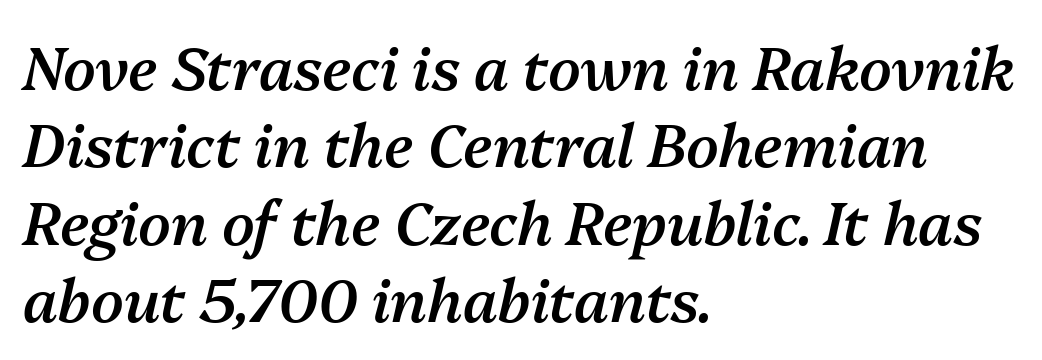
{"italic": "yes", "lean": "right", "slant_degrees": 13, "bold": "semi", "weight": "semibold", "width": "normal", "stroke_contrast": "medium", "x_height": "medium", "monospaced": "no", "underline": "no", "align": "left", "line_spacing": "normal", "line_spacing_ratio": 1.31, "letter_spacing": "normal", "letter_spacing_em": 0.0, "glyph_px": 59}
